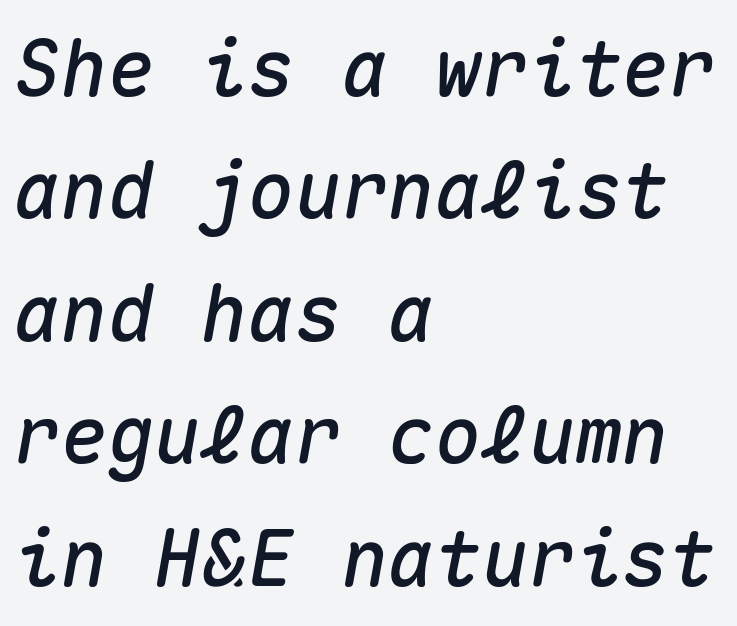
The image shows 78 px text type, italic (leaning right), monospaced; set left-aligned, normal line spacing (1.57x), normal letter spacing, not underlined; medium stroke contrast and a medium x-height.
